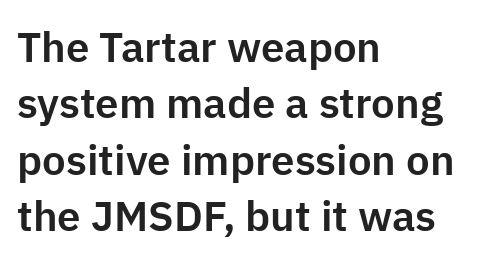
Q: Is the text italic (slanted)? A: No, it is upright.
Q: Is the typeface a serif or a sans-serif typeface? A: Sans-serif.
Q: Is the text underlined? A: No.
Q: How is the paragraph aligned? A: Left-aligned.
Q: Is the spacing between letters normal or unusually wide? A: Normal.
Q: Is the spacing between lines tight, normal or loose? A: Normal.
Q: Width (condensed, normal, or wide)? A: Normal.
Q: Stroke contrast? A: Low.
Q: x-height? A: Medium.
Q: Monospaced? A: No.
